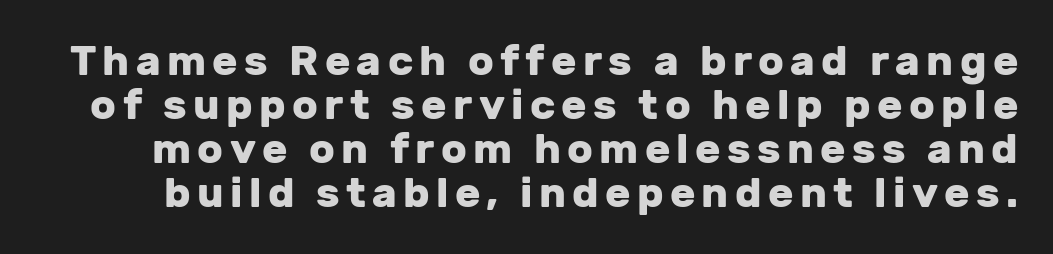
The image shows 42 px heavy sans-serif type, upright; set tight line spacing (1.05x), not underlined; low stroke contrast and a medium x-height.
